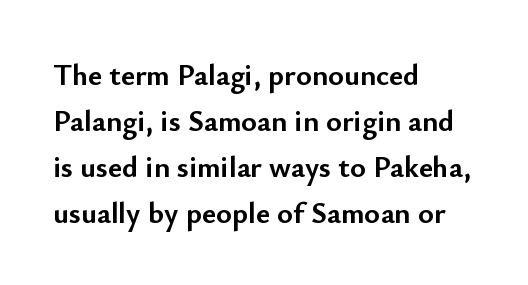
The image shows 30 px semibold sans-serif type, upright; set left-aligned, normal line spacing (1.53x), normal letter spacing, not underlined; low stroke contrast and a small x-height.
